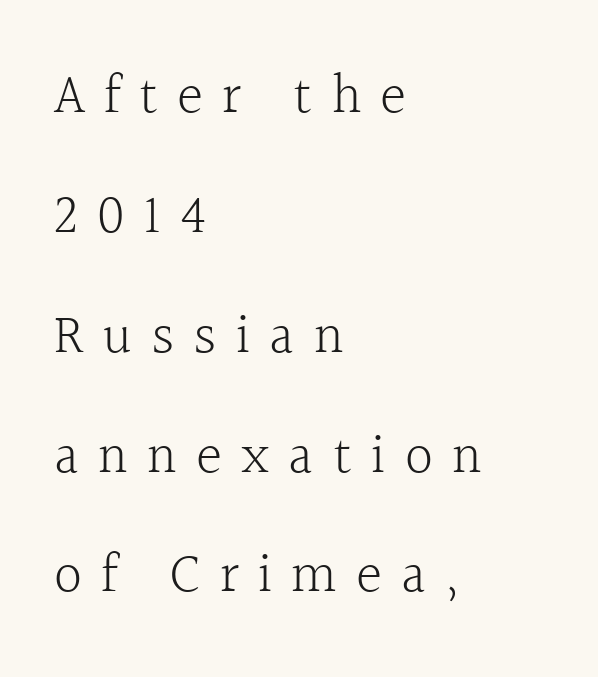
Q: Is the text bold? A: No.
Q: Is the text italic (slanted)? A: No, it is upright.
Q: Is the typeface a serif or a sans-serif typeface? A: Serif.
Q: Is the text underlined? A: No.
Q: How is the paragraph aligned? A: Left-aligned.
Q: Is the spacing between letters normal or unusually wide? A: Unusually wide.
Q: Is the spacing between lines tight, normal or loose? A: Loose.
Q: Width (condensed, normal, or wide)? A: Normal.
Q: x-height? A: Medium.
Q: Monospaced? A: No.
